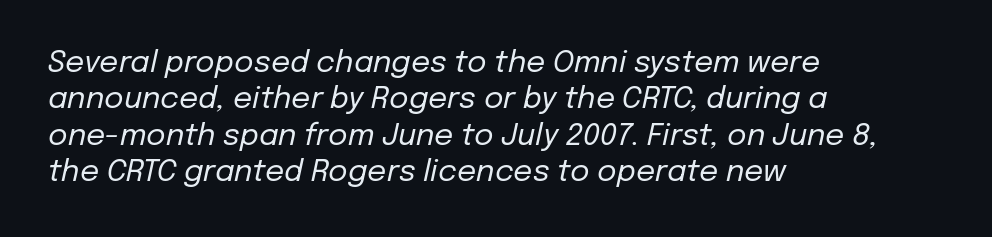
Vertical stems look standard width or narrower in stroke. Compared with a centered layout, this one pins lines to the left instead. Students, note that the glyphs here touch the page at normal intervals. These lines are rendered in a variable-pitch font.
